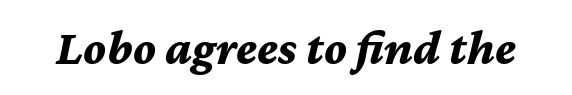
Caption: bold face, heavy strokes. Would a proofreader flag this as italicized? Yes. Think of a printed novel: that variable character pitch is what you see here. Here the glyphs are tracked normally, forming tight word shapes. Honestly, there is no underline to notice here at all.
